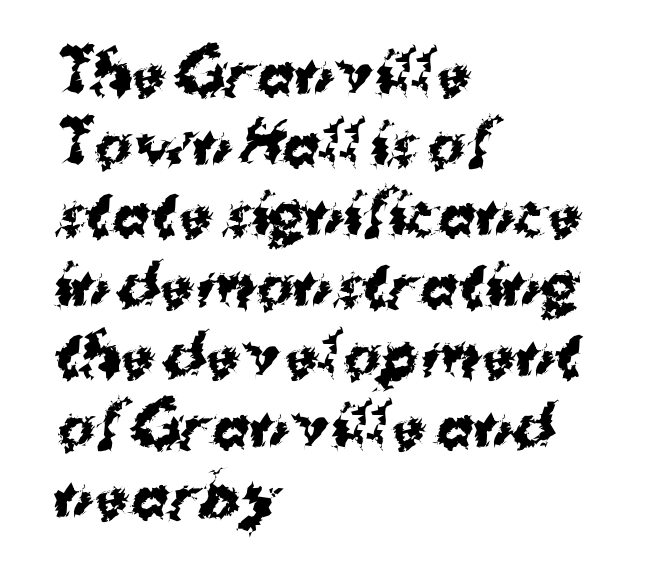
The image shows 56 px bold sans-serif type; set left-aligned, normal line spacing (1.26x), normal letter spacing, not underlined; medium stroke contrast and a medium x-height.
